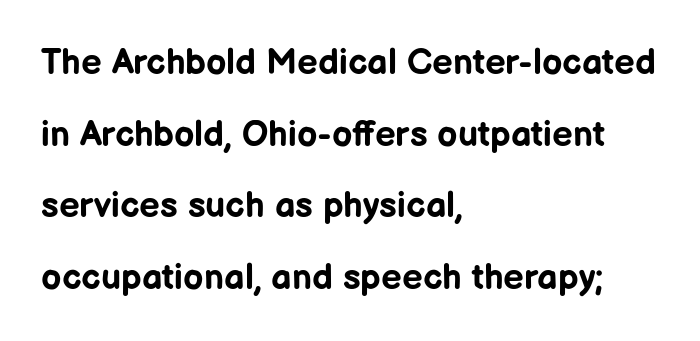
The image shows 36 px bold sans-serif type, upright; set left-aligned, loose line spacing (1.99x), normal letter spacing, not underlined; low stroke contrast and a medium x-height.
